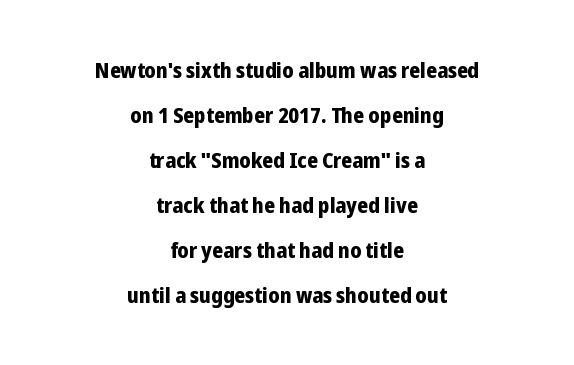
Q: Is the text bold? A: Yes.
Q: Is the text italic (slanted)? A: No, it is upright.
Q: Is the text underlined? A: No.
Q: How is the paragraph aligned? A: Centered.
Q: Is the spacing between letters normal or unusually wide? A: Normal.
Q: Is the spacing between lines tight, normal or loose? A: Loose.
